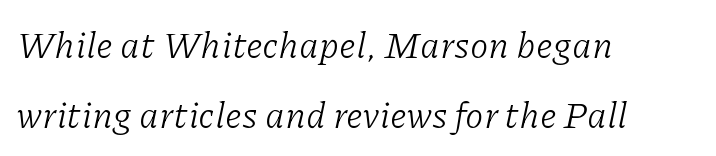
{"serif": "yes", "italic": "yes", "lean": "right", "slant_degrees": 11, "bold": "no", "weight": "light", "width": "normal", "stroke_contrast": "low", "x_height": "medium", "monospaced": "no", "underline": "no", "align": "left", "line_spacing_ratio": 1.88, "letter_spacing": "normal", "letter_spacing_em": 0.0, "glyph_px": 37}
